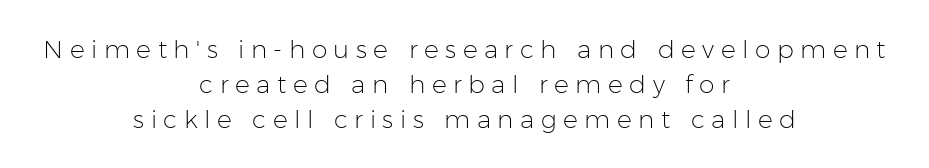
A typesetter would mark this as roman, not italic. Counters stay open thanks to moderate or lighter strokes. Horizontal alignment here is central, giving a formal, balanced look. A clean baseline with only descenders dipping below it.
